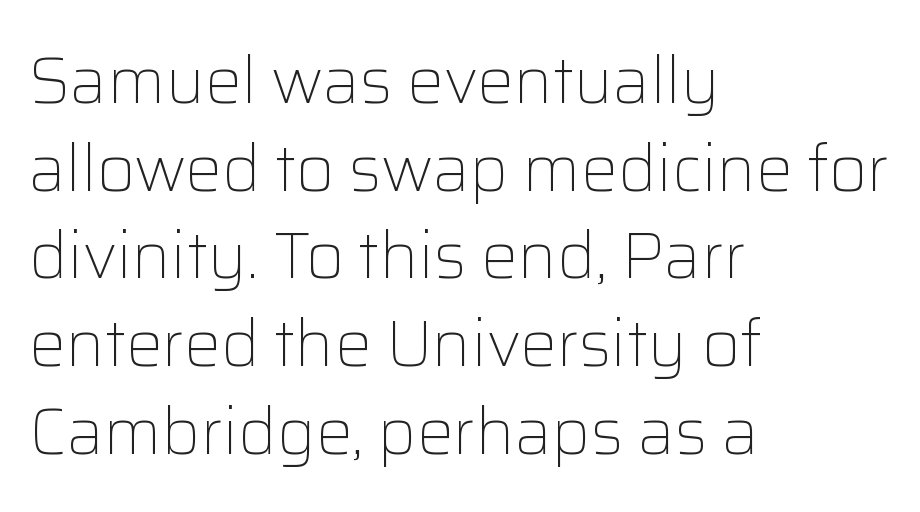
{"serif": "no", "italic": "no", "bold": "no", "weight": "light", "width": "normal", "stroke_contrast": "low", "x_height": "medium", "monospaced": "no", "underline": "no", "align": "left", "line_spacing": "normal", "line_spacing_ratio": 1.35, "letter_spacing": "normal", "letter_spacing_em": 0.0, "glyph_px": 65}
